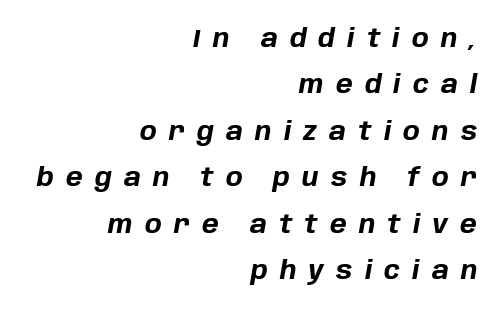
{"italic": "yes", "lean": "right", "slant_degrees": 10, "bold": "yes", "underline": "no", "align": "right", "line_spacing_ratio": 1.86, "letter_spacing": "wide", "letter_spacing_em": 0.49, "glyph_px": 25}
